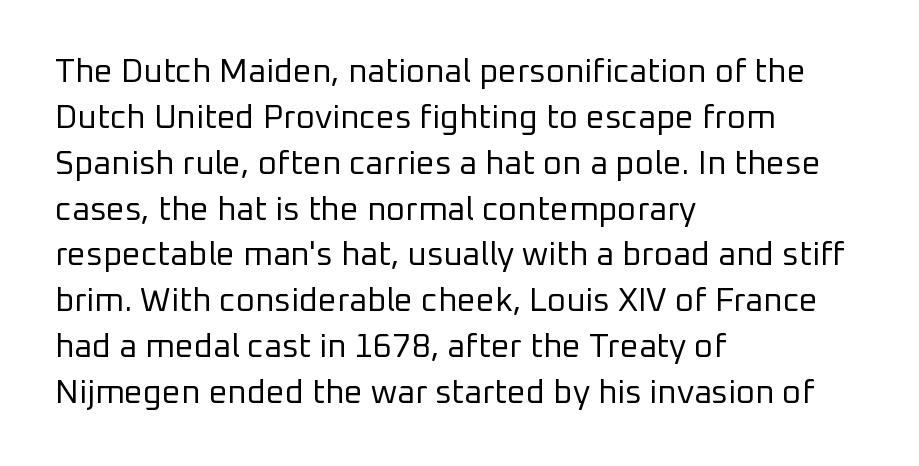
The image shows 33 px regular-weight sans-serif type, upright; set left-aligned, normal line spacing (1.39x), normal letter spacing, not underlined; low stroke contrast and a medium x-height.
